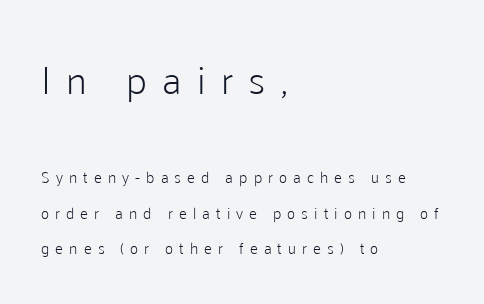
Q: Is the text bold? A: No.
Q: Is the text italic (slanted)? A: No, it is upright.
Q: Is the typeface a serif or a sans-serif typeface? A: Sans-serif.
Q: Is the text underlined? A: No.
Q: How is the paragraph aligned? A: Left-aligned.
Q: Is the spacing between letters normal or unusually wide? A: Unusually wide.
Q: Is the spacing between lines tight, normal or loose? A: Loose.
Q: Which block of text is set in a larger size, the first (top) or the second (bottom)? A: The first (top) one.
Q: Width (condensed, normal, or wide)? A: Normal.
Q: Stroke contrast? A: Low.
Q: x-height? A: Medium.
Q: Monospaced? A: No.
